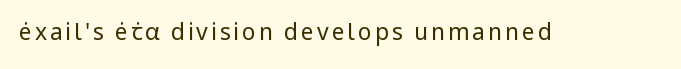
Q: Is the text bold? A: No.
Q: Is the text italic (slanted)? A: No, it is upright.
Q: Is the text underlined? A: No.
